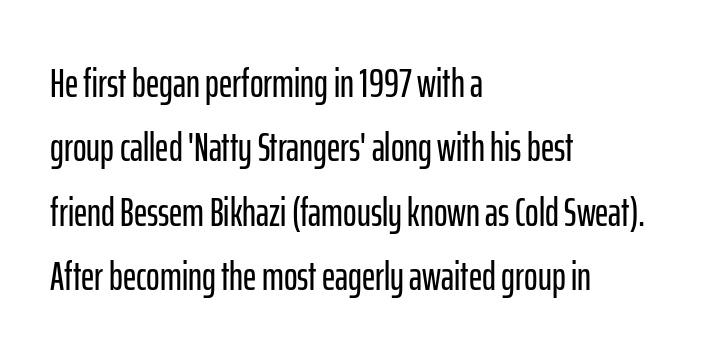
The image shows 41 px condensed sans-serif type, upright; set left-aligned, normal line spacing (1.57x), normal letter spacing, not underlined; low stroke contrast and a medium x-height.
